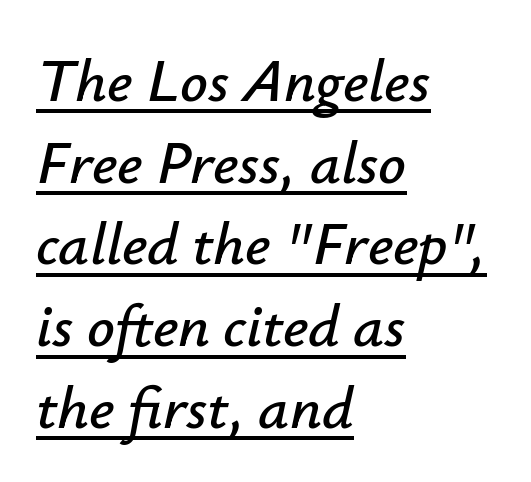
The image shows 61 px text type, italic (leaning right); set left-aligned, normal line spacing (1.34x), normal letter spacing, underlined; low stroke contrast and a small x-height.
